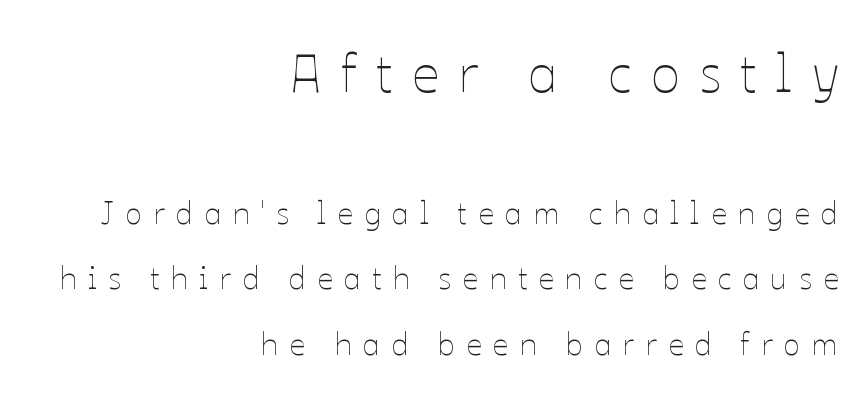
The image shows 54 px thin type, upright; set right-aligned, loose line spacing (2.12x), unusually wide letter spacing (+0.36 em), not underlined; the first (top) block is 1.74x larger; low stroke contrast and a medium x-height.
